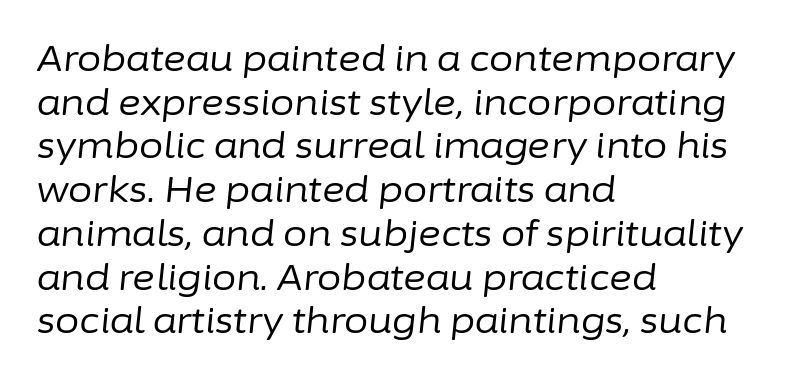
The rendering anchors every line to the left-hand side. The letters advance in unequal steps, a hallmark of proportional type. Decoration check: the copy has no underline. The font sits on the lighter half of the weight spectrum, regular included.
